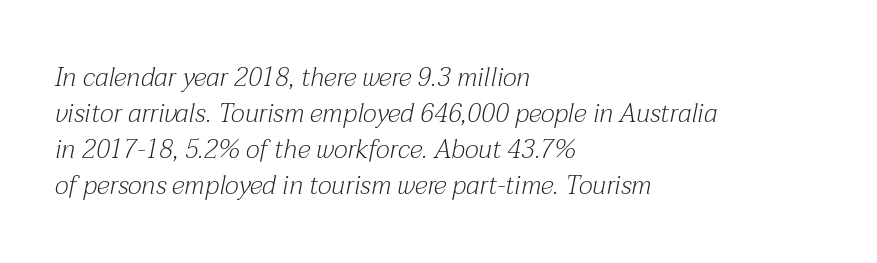
The image shows 26 px text type, italic (leaning right); set left-aligned, normal line spacing (1.38x), normal letter spacing, not underlined.
